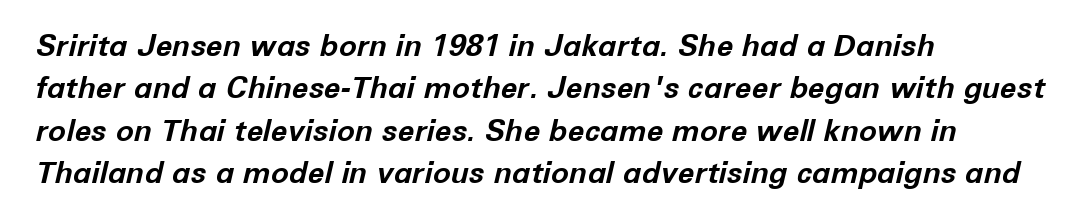
Strokes here are thick enough to call this a true bold. This sample is left-justified, so line endings fall wherever the words run out. The space beneath each line is pristine and unruled. Yep, that's italic — everything's leaning. You could not count columns in this text — the font is proportionally spaced.
